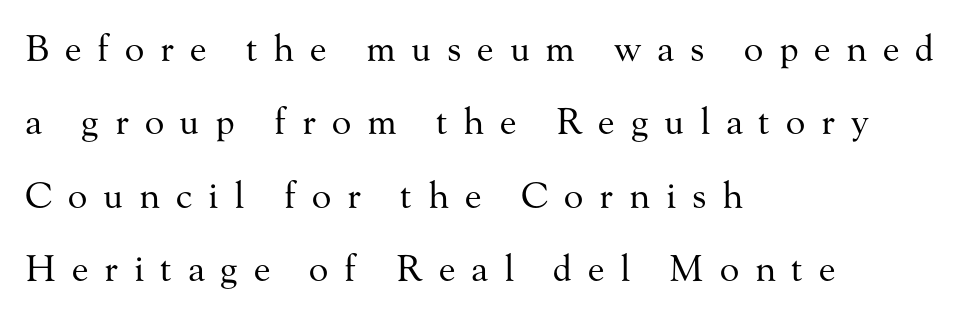
The image shows 36 px regular-weight serif type, upright; set left-aligned, loose line spacing (2.04x), unusually wide letter spacing (+0.44 em), not underlined; medium stroke contrast and a small x-height.
